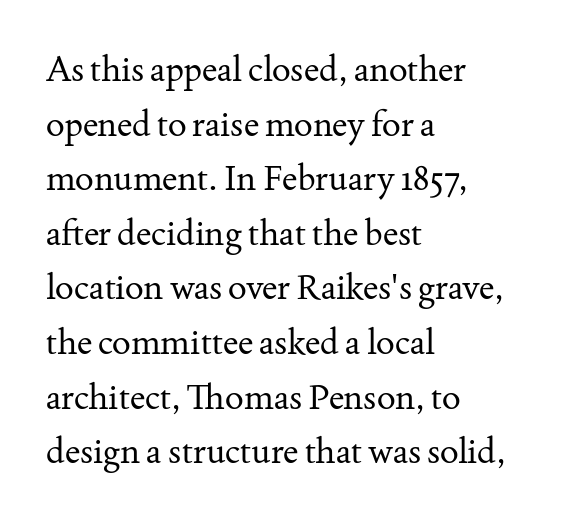
{"serif": "yes", "italic": "no", "bold": "no", "weight": "regular", "width": "normal", "stroke_contrast": "medium", "x_height": "small", "monospaced": "no", "underline": "no", "align": "left", "line_spacing": "normal", "line_spacing_ratio": 1.56, "letter_spacing": "normal", "letter_spacing_em": 0.0, "glyph_px": 35}
